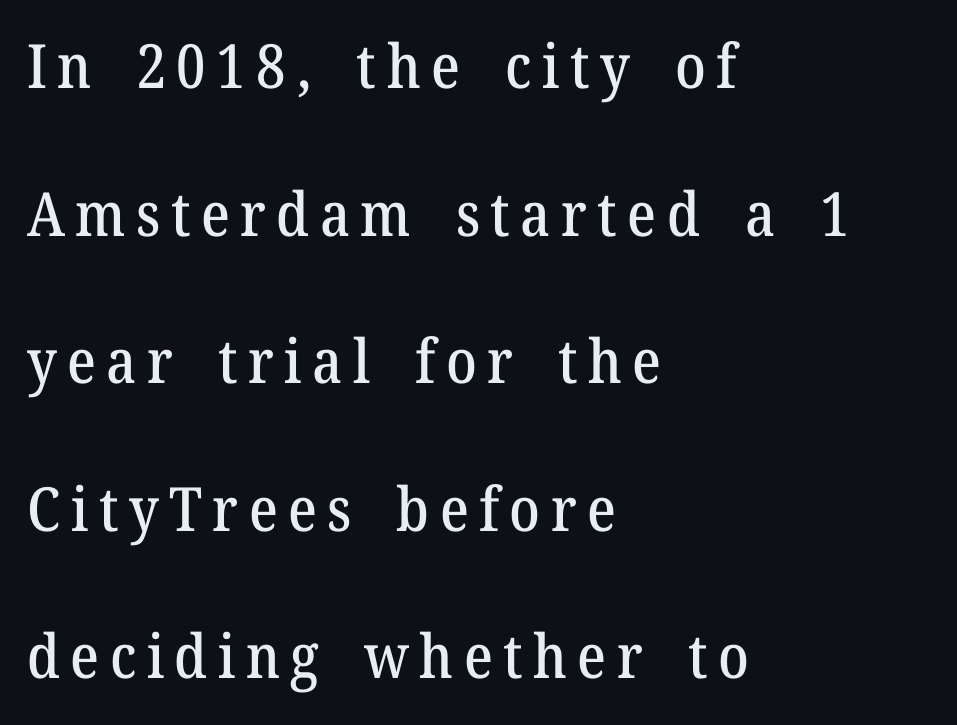
The image shows 61 px serif type, upright; set left-aligned, loose line spacing (2.42x), not underlined; medium stroke contrast and a medium x-height.
